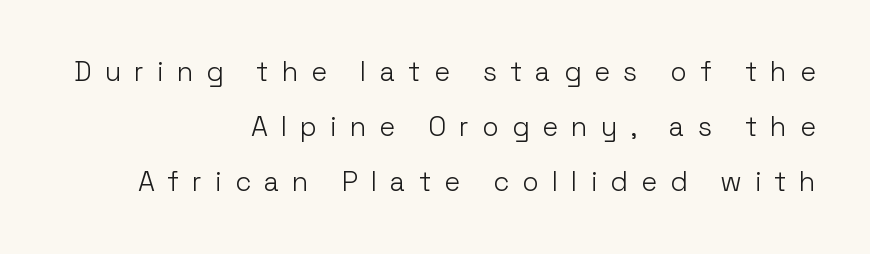
The image shows 27 px text type, upright; set right-aligned, loose line spacing (2.04x), unusually wide letter spacing (+0.48 em), not underlined.
